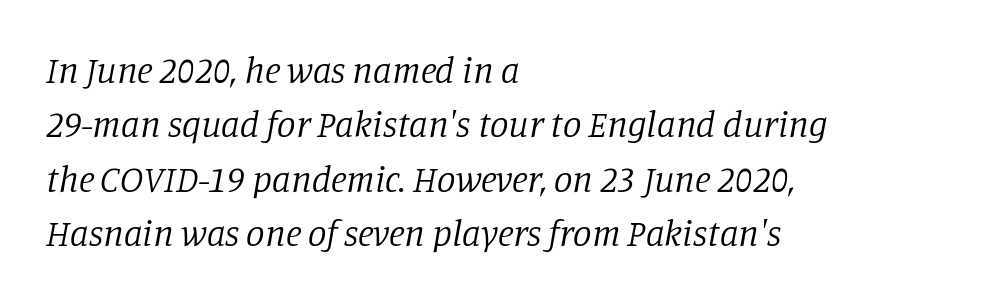
Q: Is the text bold? A: No.
Q: Is the text italic (slanted)? A: Yes, it leans right by about 11 degrees.
Q: Is the typeface a serif or a sans-serif typeface? A: Serif.
Q: Is the text underlined? A: No.
Q: How is the paragraph aligned? A: Left-aligned.
Q: Is the spacing between letters normal or unusually wide? A: Normal.
Q: Is the spacing between lines tight, normal or loose? A: Normal.
Q: Width (condensed, normal, or wide)? A: Normal.
Q: Stroke contrast? A: Low.
Q: x-height? A: Large.
Q: Monospaced? A: No.
